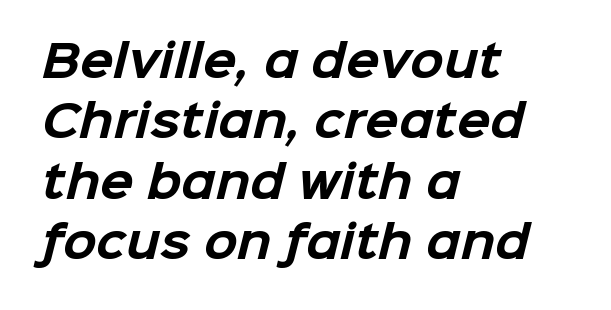
{"serif": "no", "bold": "yes", "weight": "bold", "width": "normal", "stroke_contrast": "low", "x_height": "medium", "monospaced": "no", "underline": "no", "align": "left", "line_spacing": "normal", "line_spacing_ratio": 1.37, "letter_spacing": "normal", "letter_spacing_em": 0.0, "glyph_px": 44}
